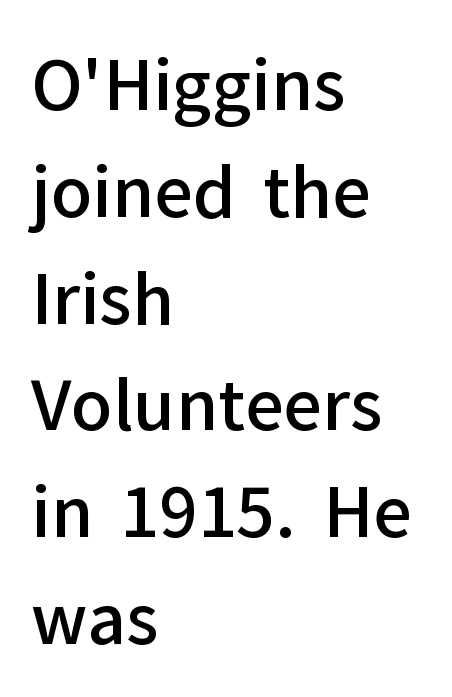
Q: Is the text bold? A: Semi-bold.
Q: Is the text italic (slanted)? A: No, it is upright.
Q: Is the typeface a serif or a sans-serif typeface? A: Sans-serif.
Q: Is the text underlined? A: No.
Q: How is the paragraph aligned? A: Left-aligned.
Q: Is the spacing between letters normal or unusually wide? A: Normal.
Q: Is the spacing between lines tight, normal or loose? A: Normal.
Q: Width (condensed, normal, or wide)? A: Normal.
Q: Stroke contrast? A: Low.
Q: x-height? A: Medium.
Q: Monospaced? A: No.
